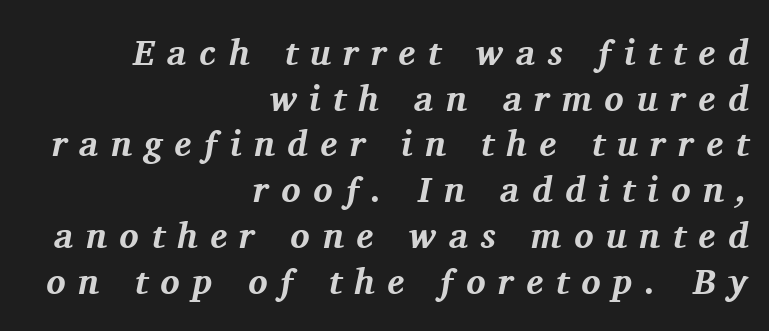
Loose tracking; the words dissolve into strings of separated letters. The type family on display is of the serif kind. The zone under the glyphs is completely vacant. Vertically, the passage feels balanced, rows spaced as you'd expect. Proportional: the letters do not fall into vertical columns.
